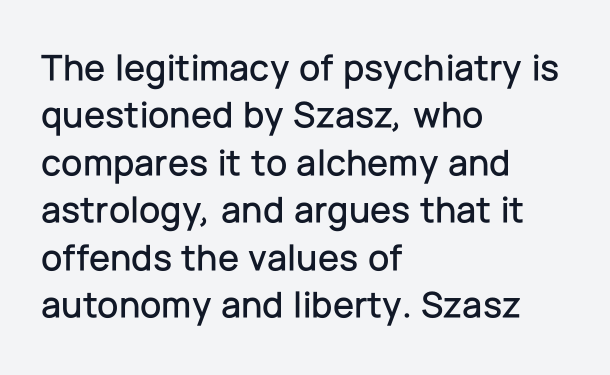
Q: Is the text italic (slanted)? A: No, it is upright.
Q: Is the typeface a serif or a sans-serif typeface? A: Sans-serif.
Q: Is the text underlined? A: No.
Q: How is the paragraph aligned? A: Left-aligned.
Q: Is the spacing between letters normal or unusually wide? A: Normal.
Q: Is the spacing between lines tight, normal or loose? A: Normal.
Q: Width (condensed, normal, or wide)? A: Normal.
Q: Stroke contrast? A: Low.
Q: x-height? A: Medium.
Q: Monospaced? A: No.
